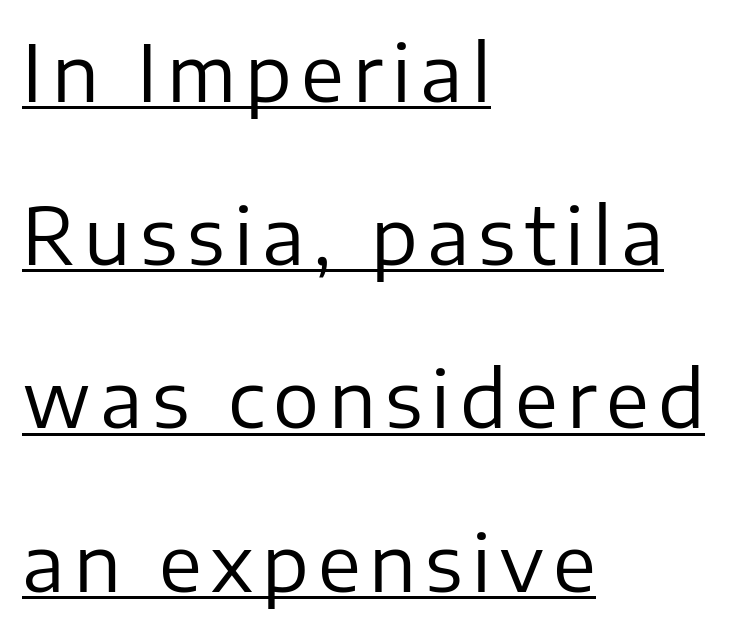
{"serif": "no", "italic": "no", "bold": "no", "weight": "regular", "width": "normal", "stroke_contrast": "low", "x_height": "medium", "monospaced": "no", "underline": "yes", "align": "left", "line_spacing": "loose", "line_spacing_ratio": 2.12, "glyph_px": 77}
